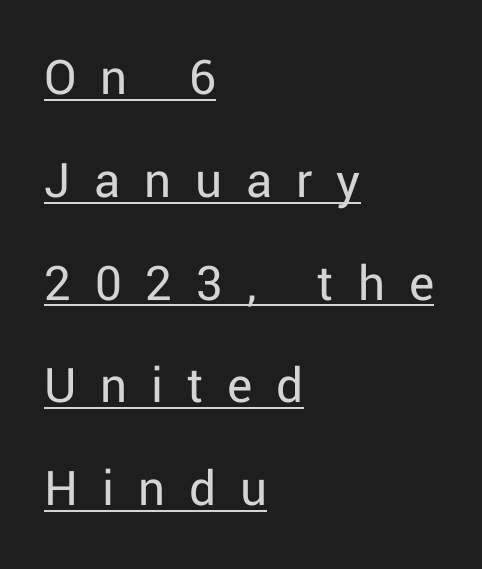
Q: Is the text bold? A: No.
Q: Is the text italic (slanted)? A: No, it is upright.
Q: Is the typeface a serif or a sans-serif typeface? A: Sans-serif.
Q: Is the text underlined? A: Yes.
Q: How is the paragraph aligned? A: Left-aligned.
Q: Is the spacing between letters normal or unusually wide? A: Unusually wide.
Q: Is the spacing between lines tight, normal or loose? A: Loose.
Q: Width (condensed, normal, or wide)? A: Normal.
Q: Stroke contrast? A: Low.
Q: x-height? A: Medium.
Q: Monospaced? A: No.
